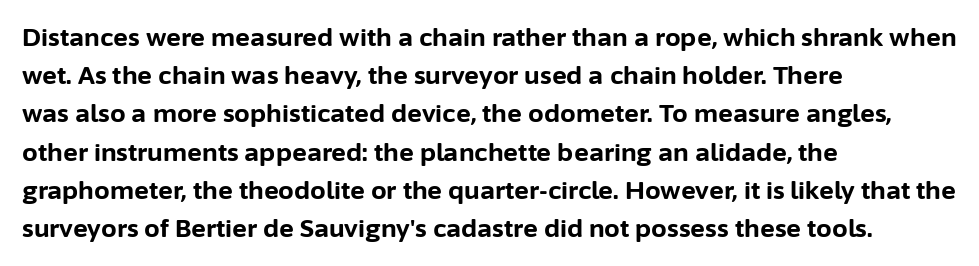
Lines of text with bare space underneath. Quick note: interline space is typical. The line texture is even and compact thanks to regular tracking. The letters stand straight up with perfectly vertical stems. I'd describe the lettering as bold — thick and assertive.
